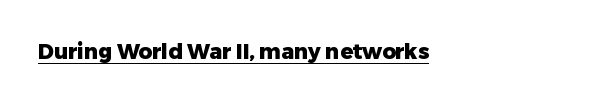
{"italic": "no", "bold": "yes", "underline": "yes", "align": "left", "letter_spacing": "normal", "letter_spacing_em": 0.0, "glyph_px": 21}
